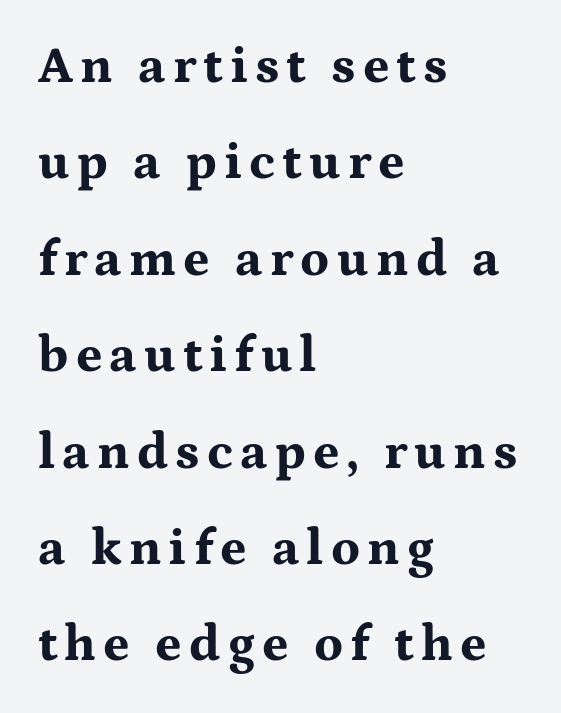
Q: Is the text bold? A: Yes.
Q: Is the text italic (slanted)? A: No, it is upright.
Q: Is the typeface a serif or a sans-serif typeface? A: Serif.
Q: Is the text underlined? A: No.
Q: How is the paragraph aligned? A: Left-aligned.
Q: Width (condensed, normal, or wide)? A: Wide.
Q: Stroke contrast? A: Medium.
Q: x-height? A: Medium.
Q: Monospaced? A: No.
